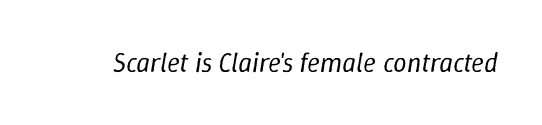
Rendered with sloped, italic letterforms. The strokes carry an ordinary text weight at most. How are the letters spaced? Ordinarily, with no added tracking. The zone under the glyphs is completely vacant.
